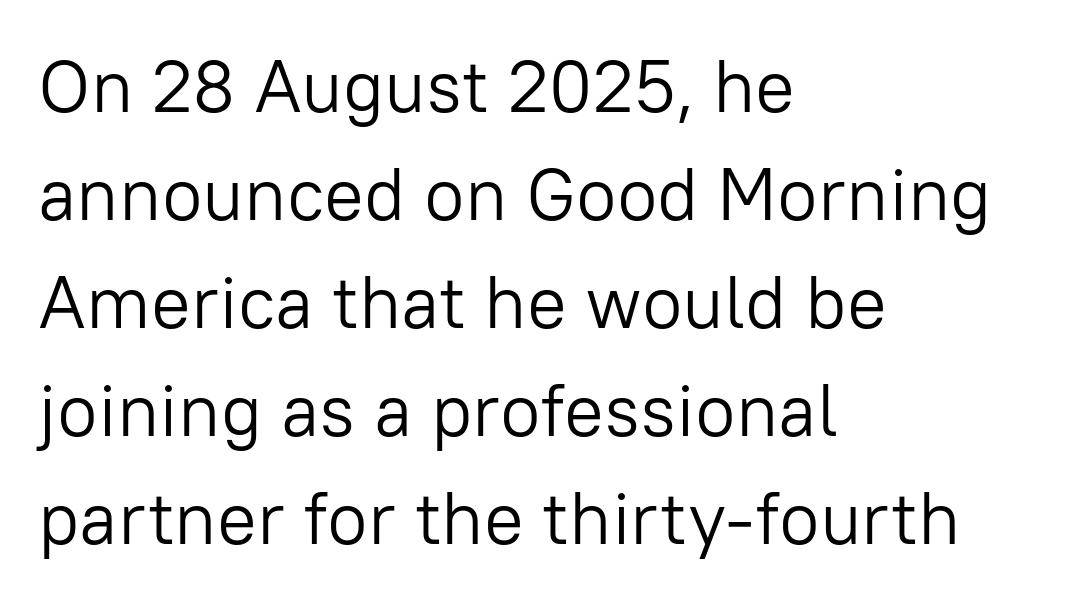
The image shows 74 px light sans-serif type, upright; set left-aligned, normal line spacing (1.46x), normal letter spacing, not underlined; low stroke contrast and a medium x-height.
